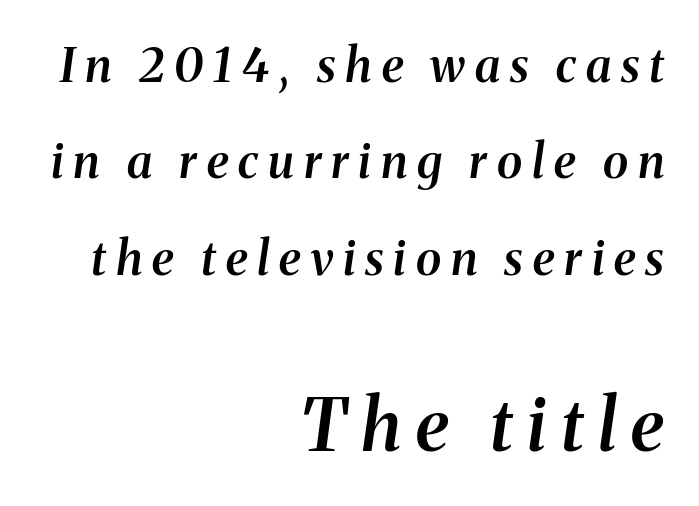
The image shows 71 px semibold serif type, italic (leaning right); set right-aligned, loose line spacing (2.05x), unusually wide letter spacing (+0.21 em), not underlined; the second (bottom) block is 1.51x larger; medium stroke contrast and a medium x-height.
